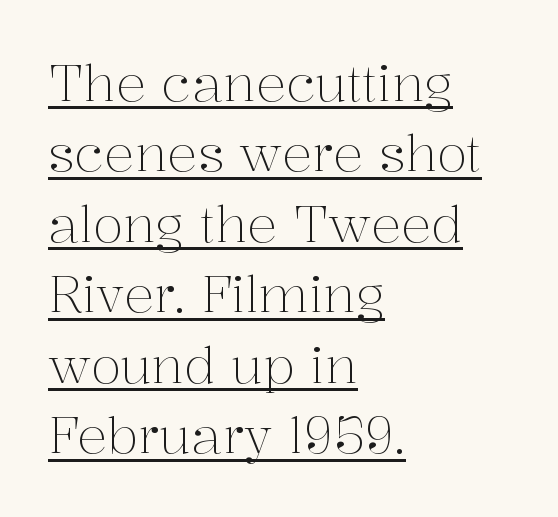
{"serif": "yes", "italic": "no", "bold": "no", "weight": "light", "width": "normal", "stroke_contrast": "medium", "x_height": "medium", "monospaced": "no", "underline": "yes", "align": "left", "line_spacing": "normal", "line_spacing_ratio": 1.41, "letter_spacing": "normal", "letter_spacing_em": 0.0, "glyph_px": 50}
